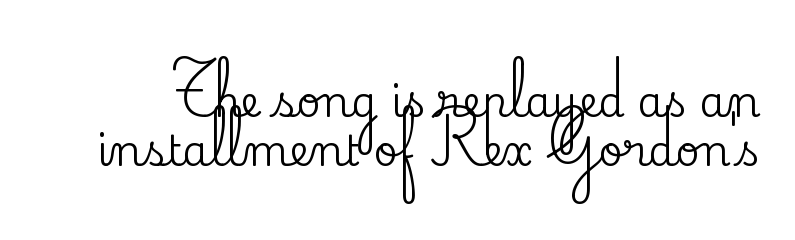
The image shows 42 px serif type, upright; set line spacing 1.17x, normal letter spacing, not underlined; medium stroke contrast and a small x-height.
